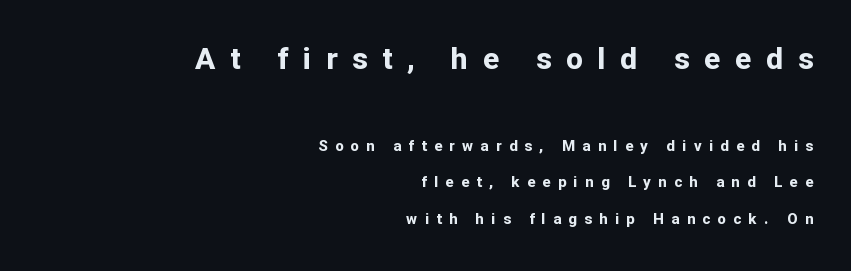
The tracking jumps out immediately: characters are airy and widely separated. Line endings align vertically; line beginnings do not. Reading down the column, the eye jumps a long way to each next line. You get the large type first, then a drop to smaller type. Typographic density is high because the face is bold.
